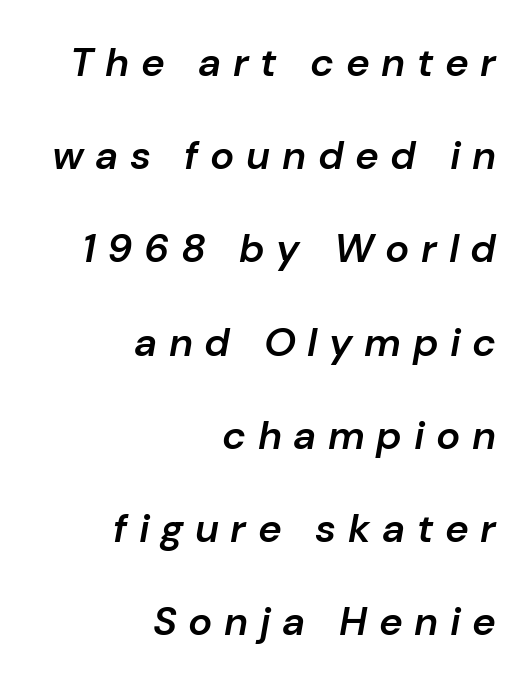
Q: Is the text bold? A: Semi-bold.
Q: Is the text italic (slanted)? A: Yes, it leans right by about 10 degrees.
Q: Is the text underlined? A: No.
Q: How is the paragraph aligned? A: Right-aligned.
Q: Is the spacing between letters normal or unusually wide? A: Unusually wide.
Q: Is the spacing between lines tight, normal or loose? A: Loose.
Q: Width (condensed, normal, or wide)? A: Normal.
Q: Stroke contrast? A: Low.
Q: x-height? A: Medium.
Q: Monospaced? A: No.
